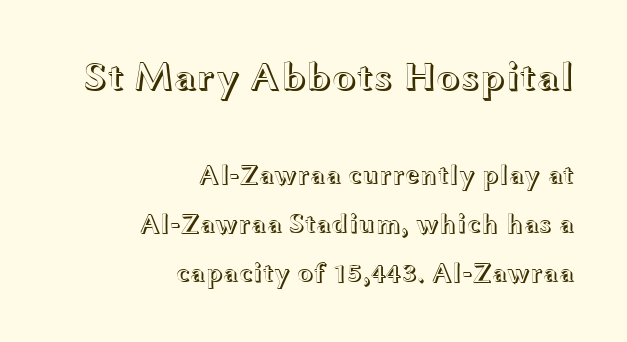
Q: Is the text italic (slanted)? A: No, it is upright.
Q: Is the text underlined? A: No.
Q: How is the paragraph aligned? A: Right-aligned.
Q: Is the spacing between letters normal or unusually wide? A: Normal.
Q: Which block of text is set in a larger size, the first (top) or the second (bottom)? A: The first (top) one.
Q: Width (condensed, normal, or wide)? A: Wide.
Q: x-height? A: Medium.
Q: Monospaced? A: No.
